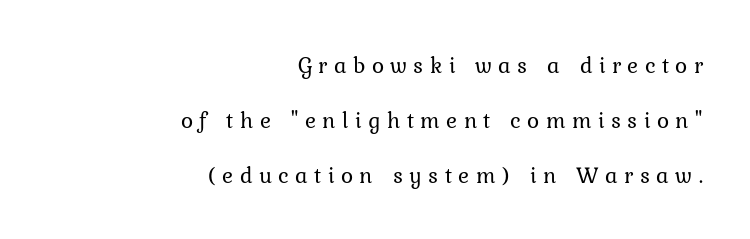
How are the letters spaced? Widely, with obvious added tracking. No chunkiness to these letters — they're not bold. Characters remain perfectly vertical along every line. The typesetter chose a ragged-left arrangement here. What's the leading like? Stretched, with rows far apart. Underline: absent.
